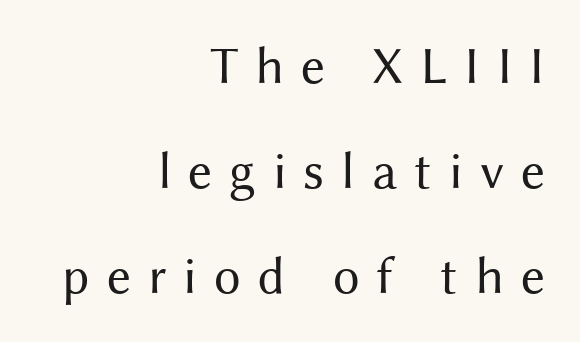
Spacing verdict: proportional, widths tailored to each character. Glyph-to-glyph distance is far greater than everyday printed text. Posture: vertical. Weight: not bold — regular or lighter. Does the type have serifs? No, each stem ends abruptly. Typeset ragged left — the right edge is the straight one.
